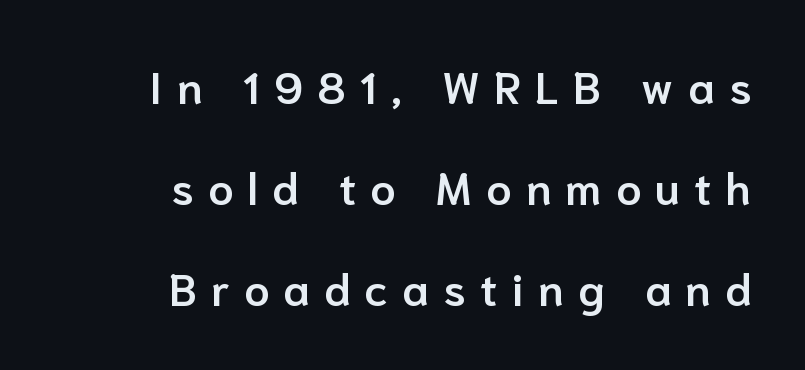
{"serif": "no", "italic": "no", "bold": "semi", "weight": "semibold", "width": "normal", "stroke_contrast": "low", "x_height": "medium", "monospaced": "no", "underline": "no", "align": "right", "line_spacing": "loose", "line_spacing_ratio": 2.25, "letter_spacing": "wide", "letter_spacing_em": 0.32, "glyph_px": 45}
